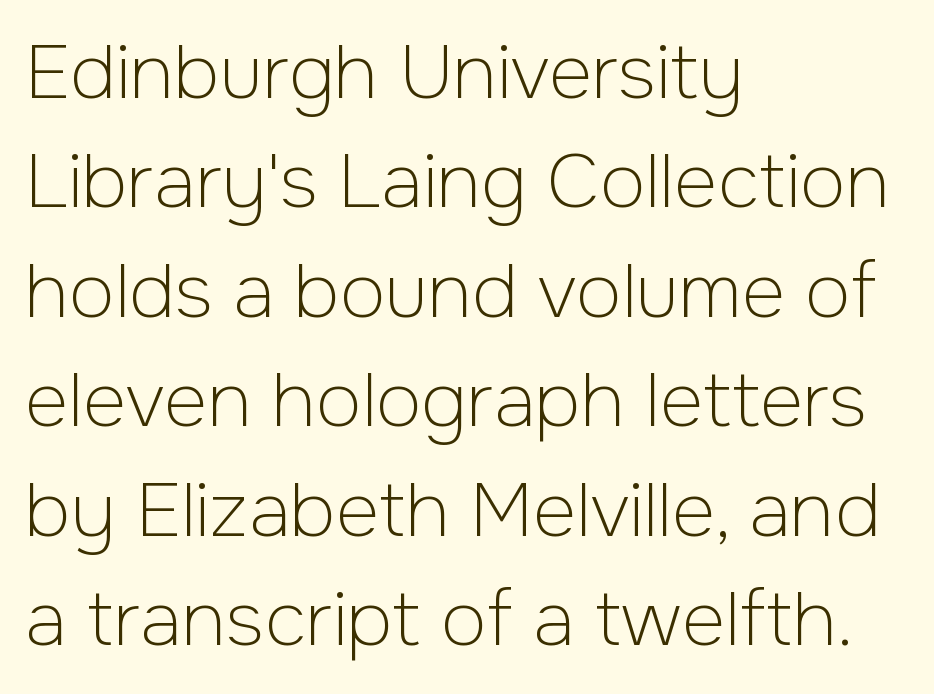
Q: Is the text bold? A: No.
Q: Is the text italic (slanted)? A: No, it is upright.
Q: Is the typeface a serif or a sans-serif typeface? A: Sans-serif.
Q: Is the text underlined? A: No.
Q: How is the paragraph aligned? A: Left-aligned.
Q: Is the spacing between letters normal or unusually wide? A: Normal.
Q: Is the spacing between lines tight, normal or loose? A: Normal.
Q: Width (condensed, normal, or wide)? A: Normal.
Q: Stroke contrast? A: Low.
Q: x-height? A: Medium.
Q: Monospaced? A: No.
